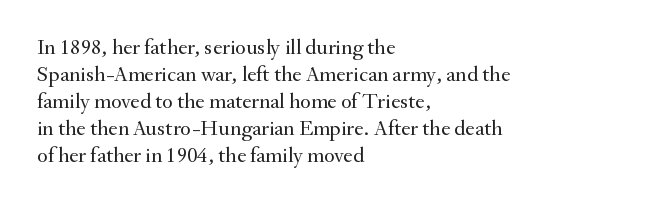
{"italic": "no", "bold": "no", "underline": "no", "align": "left", "line_spacing_ratio": 1.23, "letter_spacing": "normal", "letter_spacing_em": 0.0, "glyph_px": 22}
